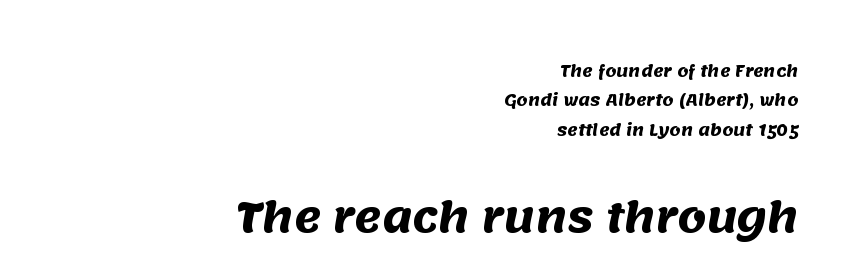
{"serif": "no", "bold": "yes", "weight": "heavy", "width": "normal", "stroke_contrast": "medium", "x_height": "large", "monospaced": "no", "underline": "no", "align": "right", "line_spacing_ratio": 1.83, "letter_spacing": "normal", "letter_spacing_em": 0.0, "larger_block": "second", "size_ratio": 2.56, "glyph_px": 41}
